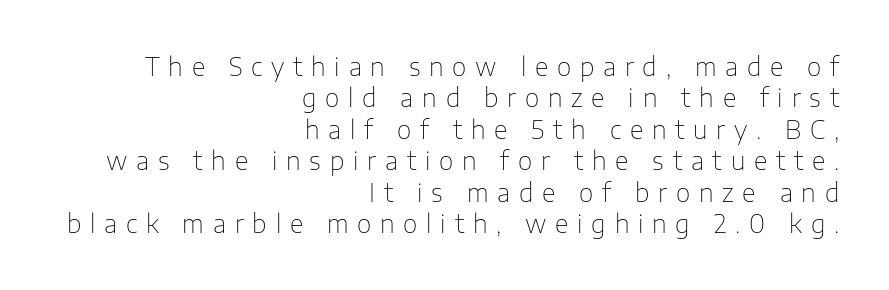
The designer left line spacing at the default. The font's upright variant was chosen for this text. Descenders hang freely into open space. The passage shown is not bold in any degree. This sample uses expanded letter spacing, leaving extra air between glyphs. Casual observation: everything's shoved over to the right.
